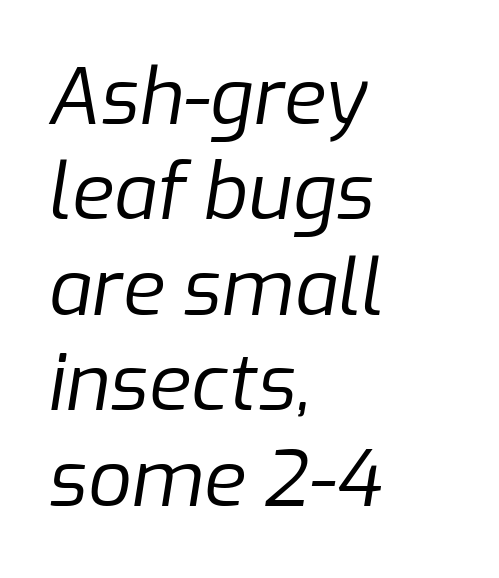
Horizontally, the lines are justified to the leading edge only. A typesetter would call this proportional, since set widths differ per character. Tracking here is standard; glyphs follow each other at the usual distance. Descenders are the only things crossing below the line. Stem width sits at or under what a default text font uses.
